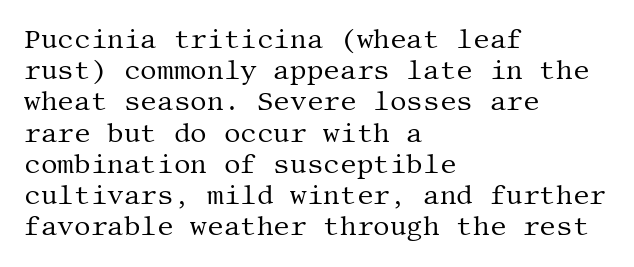
{"italic": "no", "bold": "no", "underline": "no", "align": "left", "line_spacing_ratio": 1.2, "letter_spacing": "normal", "letter_spacing_em": 0.0, "glyph_px": 26}
